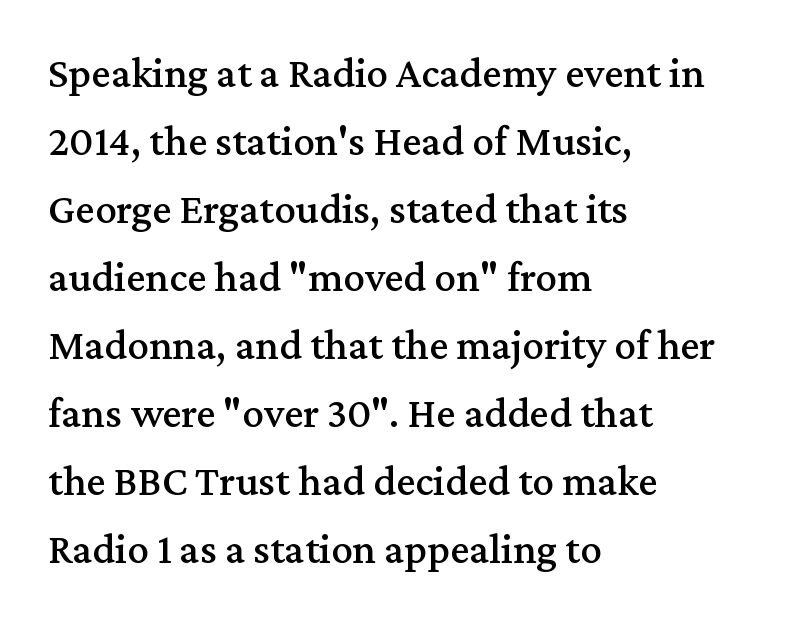
The image shows 43 px serif type, upright; set left-aligned, normal line spacing (1.58x), normal letter spacing, not underlined; medium stroke contrast and a medium x-height.
